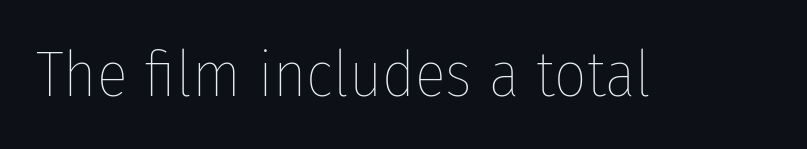
{"italic": "no", "bold": "no", "weight": "thin", "width": "condensed", "stroke_contrast": "low", "x_height": "medium", "monospaced": "no", "underline": "no", "letter_spacing": "normal", "letter_spacing_em": 0.0, "glyph_px": 64}
